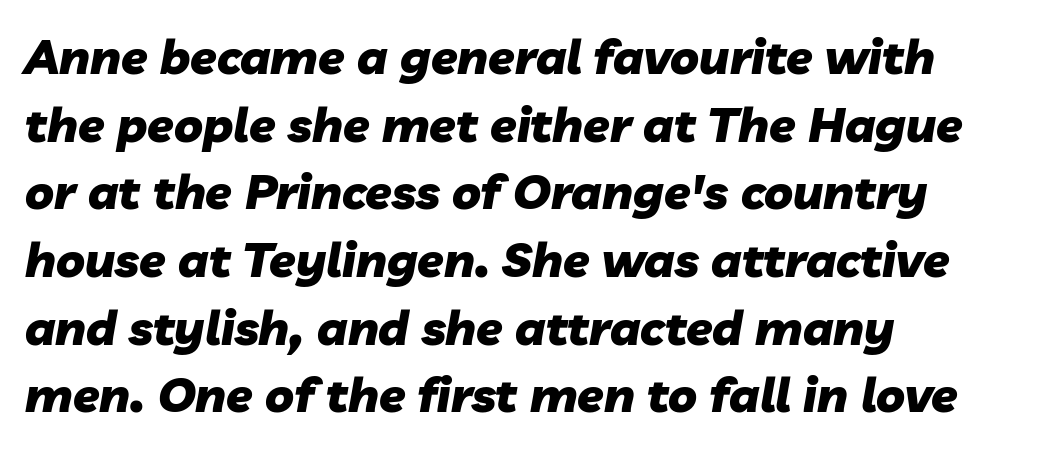
The image shows 48 px heavy type, italic (leaning right); set left-aligned, normal line spacing (1.41x), normal letter spacing, not underlined; low stroke contrast and a medium x-height.
